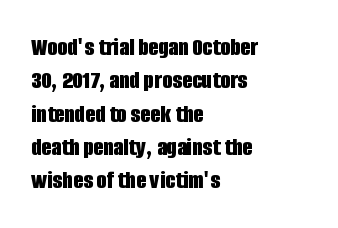
{"italic": "no", "bold": "yes", "underline": "no", "align": "left", "line_spacing": "normal", "line_spacing_ratio": 1.28, "letter_spacing": "normal", "letter_spacing_em": 0.0, "glyph_px": 26}
